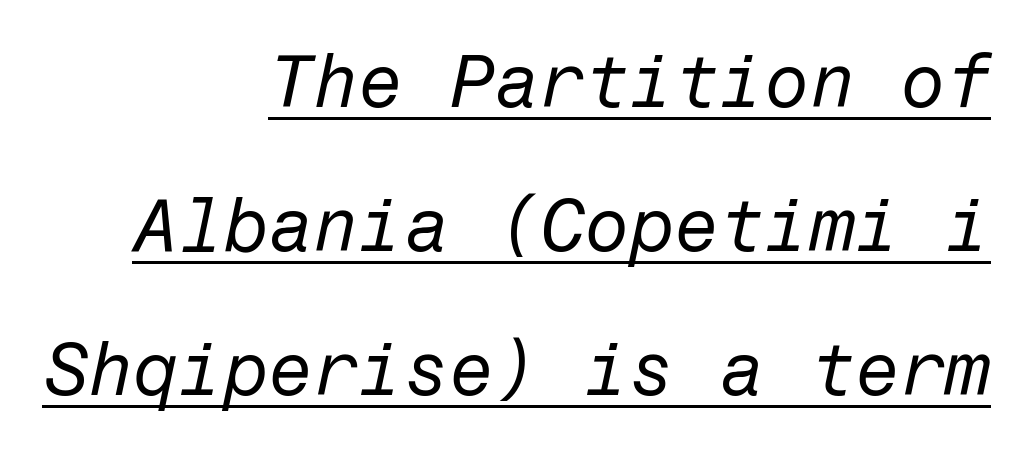
Is the letter spacing exaggerated? No — it looks like the ordinary default. Leading: increased. Where is the straight margin? On the right. The rendering applies a slant to the glyphs. Caption: lettering with a line underneath. Bold? No — there's no thickening of the strokes.
